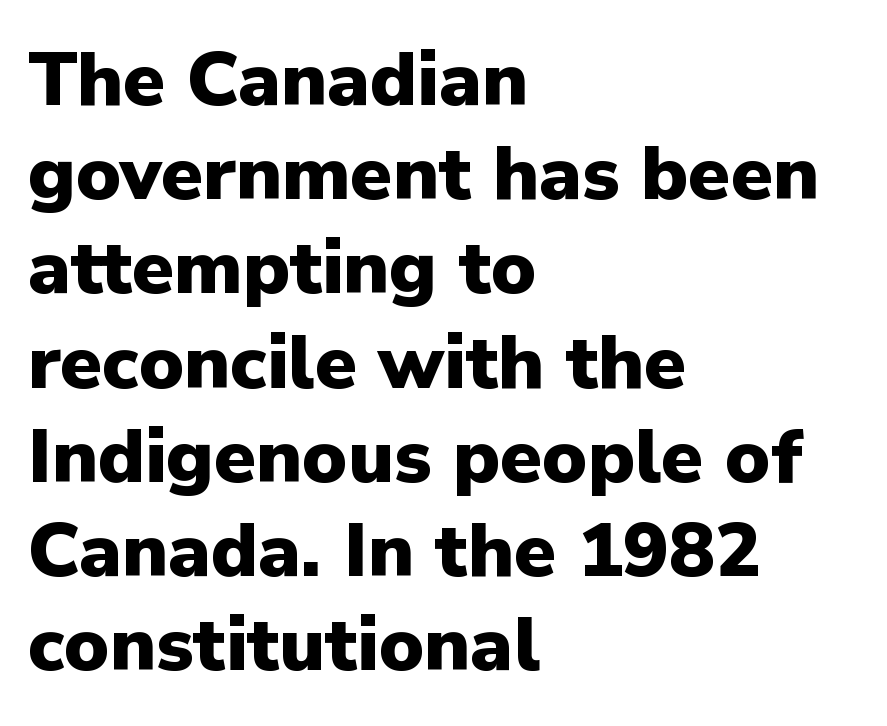
The image shows 76 px heavy sans-serif type, upright; set left-aligned, line spacing 1.24x, normal letter spacing, not underlined; low stroke contrast and a medium x-height.
